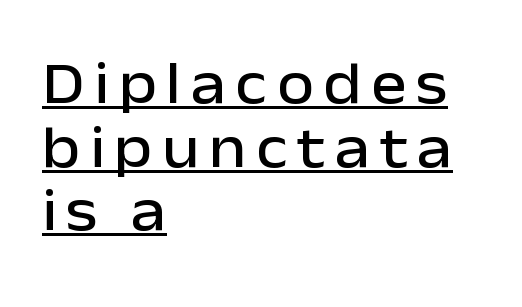
The image shows 60 px sans-serif type, upright; set left-aligned, tight line spacing (1.06x), underlined; low stroke contrast and a medium x-height.
